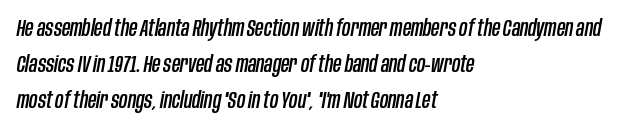
Q: Is the text italic (slanted)? A: Yes, it leans right by about 10 degrees.
Q: Is the text underlined? A: No.
Q: How is the paragraph aligned? A: Left-aligned.
Q: Is the spacing between letters normal or unusually wide? A: Normal.
Q: Is the spacing between lines tight, normal or loose? A: Normal.
